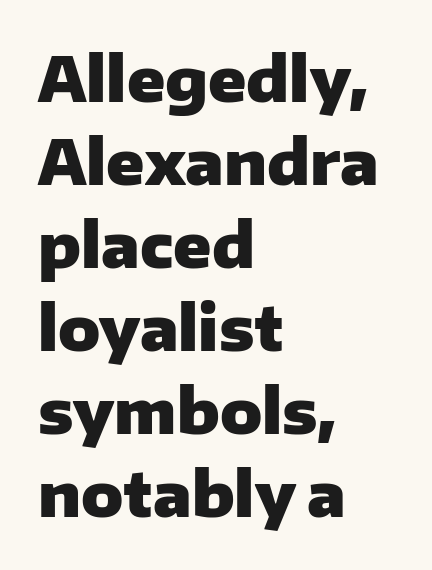
{"serif": "no", "italic": "no", "bold": "yes", "weight": "heavy", "width": "normal", "stroke_contrast": "low", "x_height": "medium", "monospaced": "no", "underline": "no", "align": "left", "line_spacing": "normal", "line_spacing_ratio": 1.34, "letter_spacing": "normal", "letter_spacing_em": 0.0, "glyph_px": 62}
